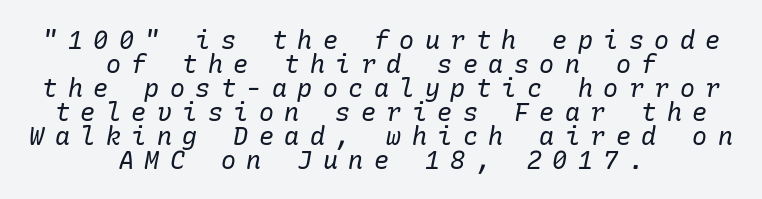
Q: Is the text bold? A: No.
Q: Is the text italic (slanted)? A: Yes, it leans right by about 10 degrees.
Q: Is the text underlined? A: No.
Q: How is the paragraph aligned? A: Centered.
Q: Is the spacing between letters normal or unusually wide? A: Unusually wide.
Q: Is the spacing between lines tight, normal or loose? A: Tight.
